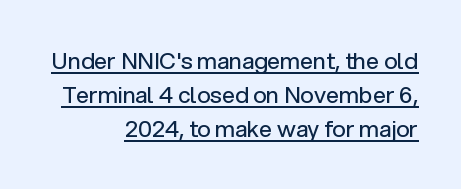
Q: Is the text bold? A: No.
Q: Is the text italic (slanted)? A: No, it is upright.
Q: Is the text underlined? A: Yes.
Q: How is the paragraph aligned? A: Right-aligned.
Q: Is the spacing between letters normal or unusually wide? A: Normal.
Q: Is the spacing between lines tight, normal or loose? A: Normal.
